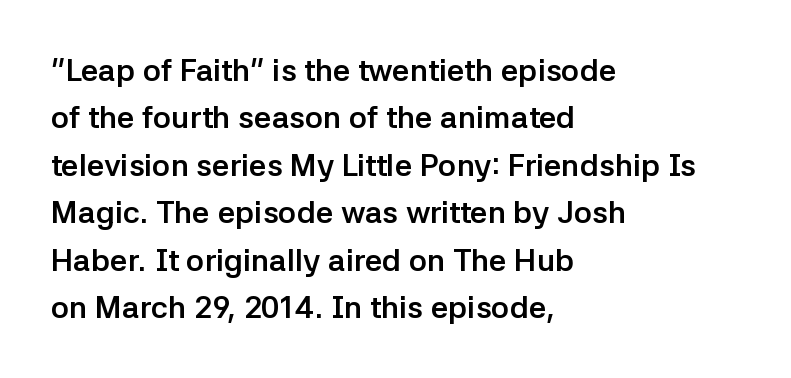
The image shows 31 px semibold sans-serif type, upright; set left-aligned, normal line spacing (1.53x), normal letter spacing, not underlined; low stroke contrast and a medium x-height.
